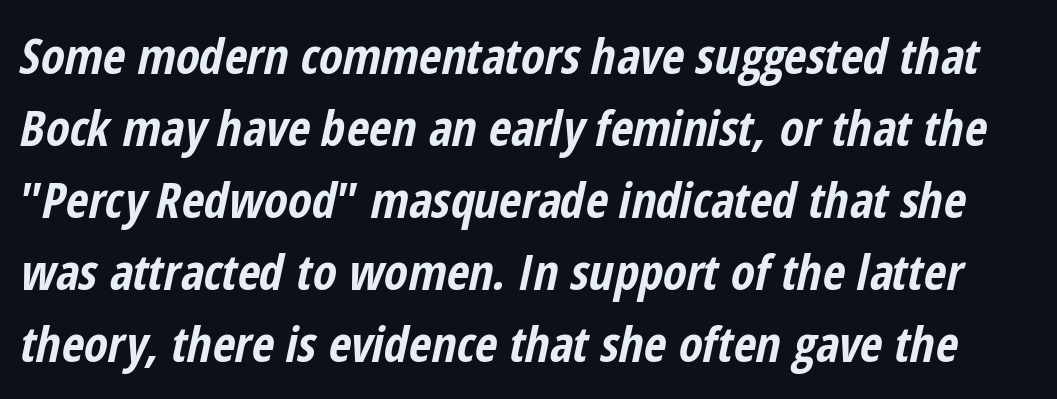
{"italic": "yes", "lean": "right", "slant_degrees": 12, "bold": "yes", "weight": "bold", "width": "condensed", "stroke_contrast": "low", "x_height": "medium", "monospaced": "no", "underline": "no", "line_spacing": "normal", "line_spacing_ratio": 1.47, "letter_spacing": "normal", "letter_spacing_em": 0.0, "glyph_px": 49}
